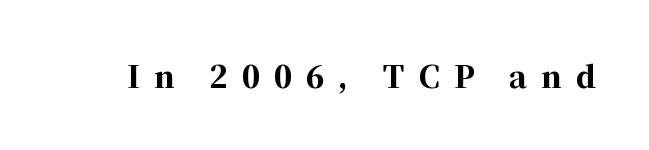
Every character sits straight up, as roman type does. These lines have a slow, spaced-out rhythm from letter to letter. Here the designer chose a conventional face with non-uniform glyph widths. A dark, heavy texture on the line: the type is bold.
